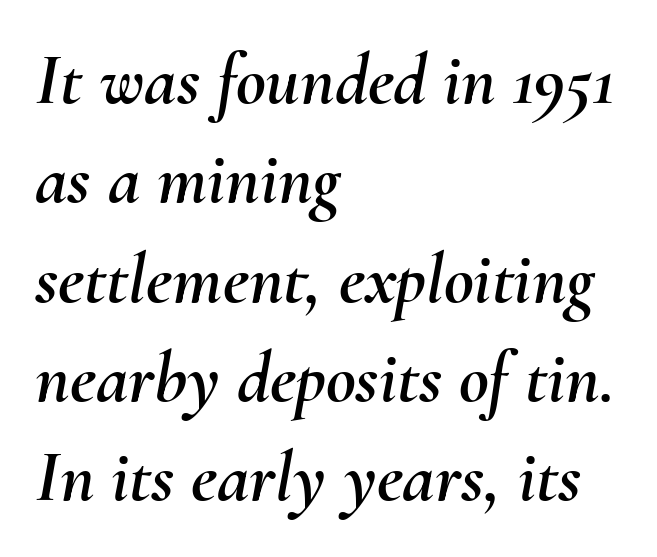
Reading down the column, the eye jumps a familiar distance to each next line. Honestly, there is no underline to notice here at all. The rendering applies a slant to the glyphs. The type is set solid horizontally, with unmodified tracking. In CSS terms this would be text-align: left. Proportional: the letters do not fall into vertical columns.
